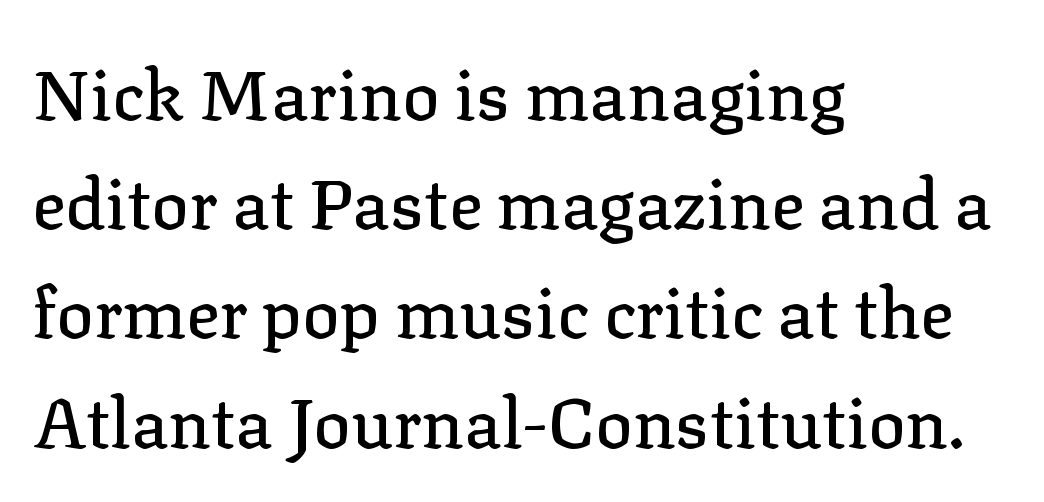
{"serif": "yes", "italic": "no", "width": "normal", "stroke_contrast": "low", "x_height": "medium", "monospaced": "no", "underline": "no", "align": "left", "line_spacing": "normal", "line_spacing_ratio": 1.56, "letter_spacing": "normal", "letter_spacing_em": 0.0, "glyph_px": 70}
